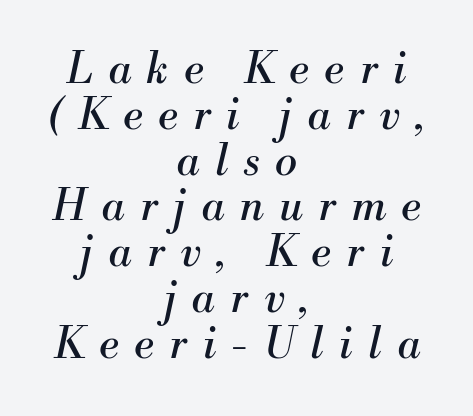
Q: Is the text bold? A: No.
Q: Is the text italic (slanted)? A: Yes, it leans right by about 13 degrees.
Q: Is the typeface a serif or a sans-serif typeface? A: Serif.
Q: Is the text underlined? A: No.
Q: How is the paragraph aligned? A: Centered.
Q: Is the spacing between letters normal or unusually wide? A: Unusually wide.
Q: Is the spacing between lines tight, normal or loose? A: Tight.
Q: Width (condensed, normal, or wide)? A: Normal.
Q: Stroke contrast? A: Medium.
Q: x-height? A: Small.
Q: Monospaced? A: No.
